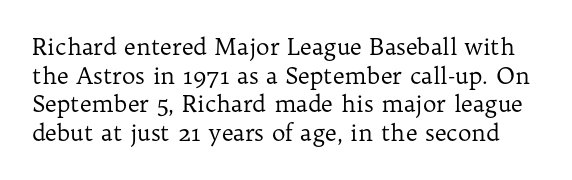
The image shows 23 px text type, upright; set line spacing 1.24x, normal letter spacing, not underlined.
